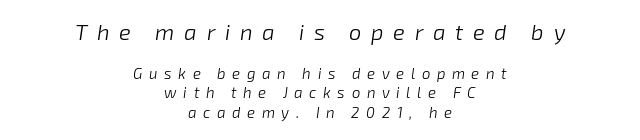
{"italic": "yes", "lean": "right", "slant_degrees": 8, "bold": "no", "underline": "no", "align": "center", "line_spacing": "normal", "line_spacing_ratio": 1.29, "letter_spacing": "wide", "letter_spacing_em": 0.44, "larger_block": "first", "size_ratio": 1.47, "glyph_px": 22}
